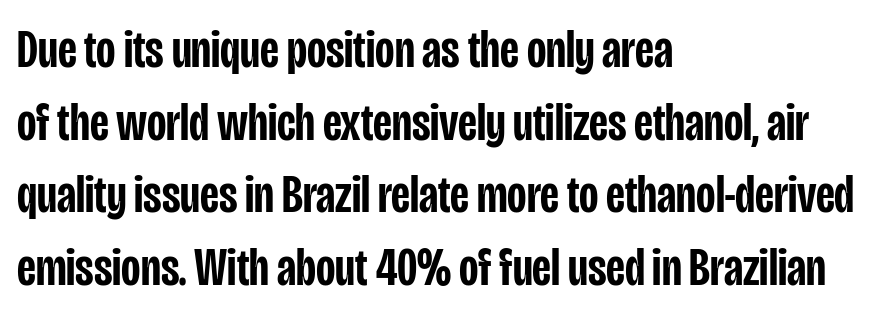
Typesetter's note: demi weight, one step under bold. This rendering leaves character spacing at its baseline value. Here the designer chose a conventional face with non-uniform glyph widths. Every character sits straight up, as roman type does.
